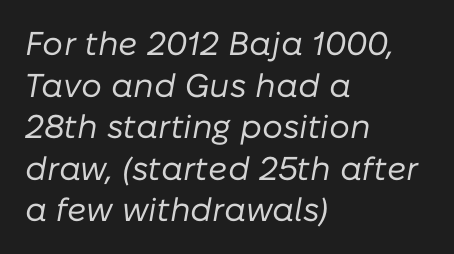
Q: Is the text bold? A: No.
Q: Is the text italic (slanted)? A: Yes, it leans right by about 10 degrees.
Q: Is the text underlined? A: No.
Q: How is the paragraph aligned? A: Left-aligned.
Q: Is the spacing between letters normal or unusually wide? A: Normal.
Q: Is the spacing between lines tight, normal or loose? A: Normal.
Q: Width (condensed, normal, or wide)? A: Normal.
Q: Stroke contrast? A: Low.
Q: x-height? A: Medium.
Q: Monospaced? A: No.
